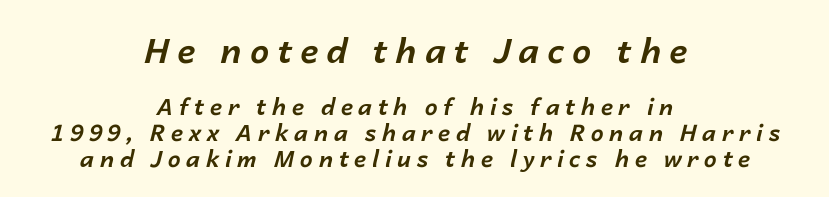
{"italic": "yes", "lean": "right", "slant_degrees": 14, "bold": "yes", "weight": "bold", "width": "normal", "stroke_contrast": "low", "x_height": "medium", "monospaced": "no", "underline": "no", "align": "center", "line_spacing": "tight", "line_spacing_ratio": 1.12, "letter_spacing": "wide", "letter_spacing_em": 0.24, "larger_block": "first", "size_ratio": 1.48, "glyph_px": 34}
